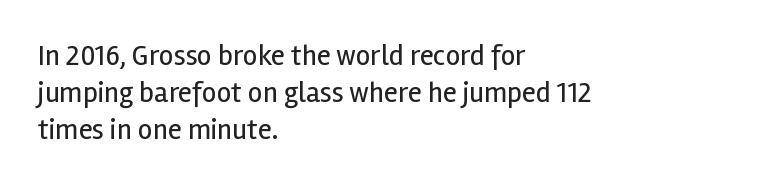
Q: Is the text bold? A: No.
Q: Is the text italic (slanted)? A: No, it is upright.
Q: Is the typeface a serif or a sans-serif typeface? A: Sans-serif.
Q: Is the text underlined? A: No.
Q: How is the paragraph aligned? A: Left-aligned.
Q: Is the spacing between letters normal or unusually wide? A: Normal.
Q: Is the spacing between lines tight, normal or loose? A: Normal.
Q: Width (condensed, normal, or wide)? A: Normal.
Q: x-height? A: Medium.
Q: Monospaced? A: No.
